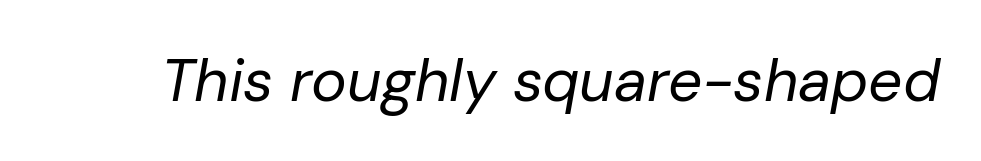
Observe the lean: these are italic letterforms. The letterforms sit at book weight or below. Descenders are the only things crossing below the line. A typesetter would call this zero additional tracking. Note the varied advance widths — an 'i' is clearly narrower than an 'm'.
